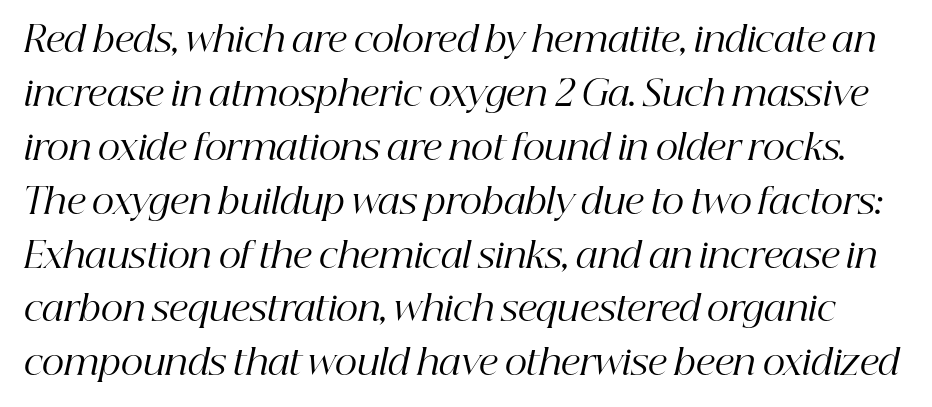
Q: Is the text bold? A: No.
Q: Is the text italic (slanted)? A: Yes, it leans right by about 12 degrees.
Q: Is the typeface a serif or a sans-serif typeface? A: Serif.
Q: Is the text underlined? A: No.
Q: Is the spacing between letters normal or unusually wide? A: Normal.
Q: Is the spacing between lines tight, normal or loose? A: Normal.
Q: Width (condensed, normal, or wide)? A: Normal.
Q: Stroke contrast? A: High.
Q: x-height? A: Medium.
Q: Monospaced? A: No.
